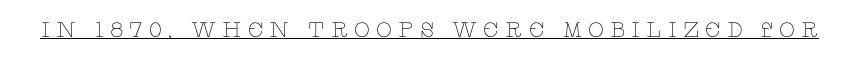
{"italic": "no", "bold": "no", "underline": "yes", "letter_spacing": "wide", "letter_spacing_em": 0.29, "glyph_px": 21}
